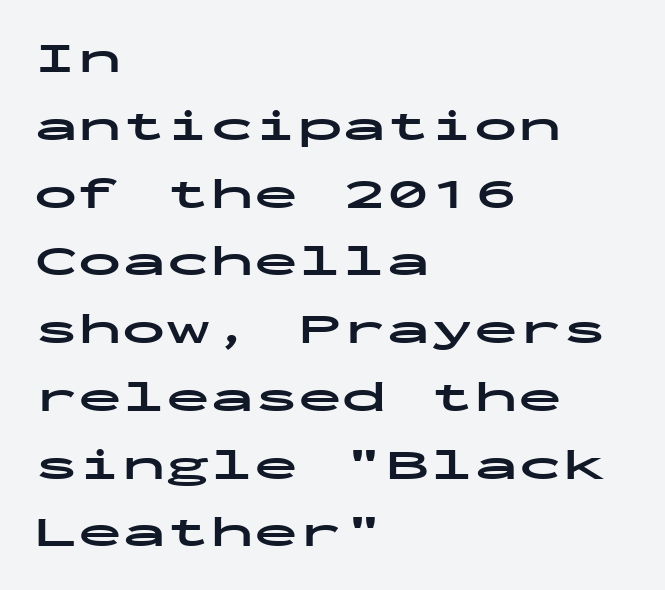
Q: Is the text bold? A: Yes.
Q: Is the text italic (slanted)? A: No, it is upright.
Q: Is the typeface a serif or a sans-serif typeface? A: Sans-serif.
Q: Is the text underlined? A: No.
Q: How is the paragraph aligned? A: Left-aligned.
Q: Is the spacing between letters normal or unusually wide? A: Normal.
Q: Is the spacing between lines tight, normal or loose? A: Normal.
Q: Width (condensed, normal, or wide)? A: Wide.
Q: Stroke contrast? A: Low.
Q: x-height? A: Medium.
Q: Monospaced? A: Yes.
